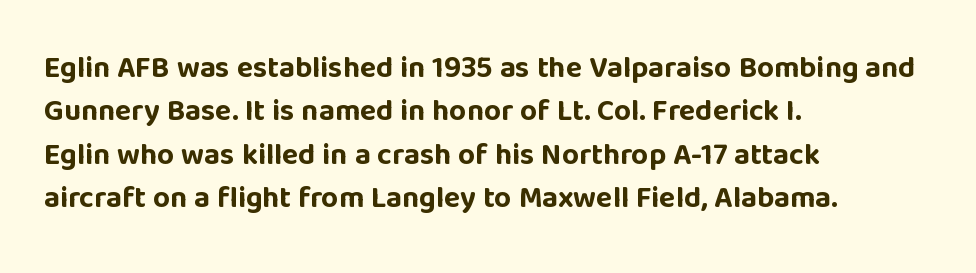
The line-height multiplier appears to be the usual default. A clean baseline with only descenders dipping below it. Standard letterfit; no display-style spreading of the glyphs. Look at the bottom of the vertical strokes: they stop flat, with no serifs.
